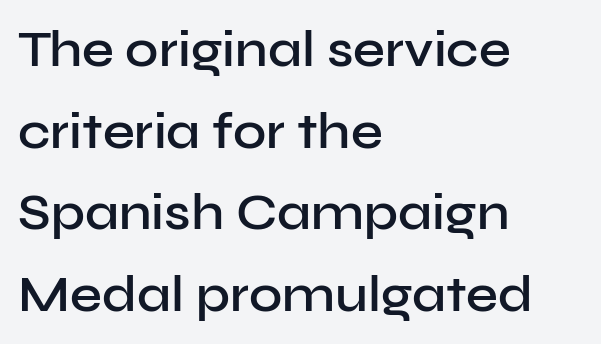
How would I describe the line gaps? Plain and ordinary. A typesetter would call this proportional, since set widths differ per character. This is moderately heavy type, rendered in semibold. Here the glyphs are tracked normally, forming tight word shapes.
